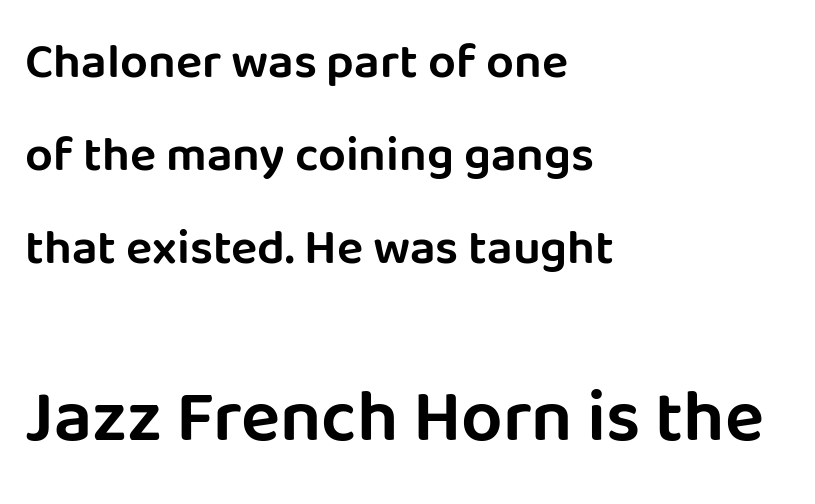
Q: Is the text italic (slanted)? A: No, it is upright.
Q: Is the typeface a serif or a sans-serif typeface? A: Sans-serif.
Q: Is the text underlined? A: No.
Q: How is the paragraph aligned? A: Left-aligned.
Q: Is the spacing between letters normal or unusually wide? A: Normal.
Q: Is the spacing between lines tight, normal or loose? A: Loose.
Q: Which block of text is set in a larger size, the first (top) or the second (bottom)? A: The second (bottom) one.
Q: Width (condensed, normal, or wide)? A: Normal.
Q: Stroke contrast? A: Low.
Q: x-height? A: Large.
Q: Monospaced? A: No.
